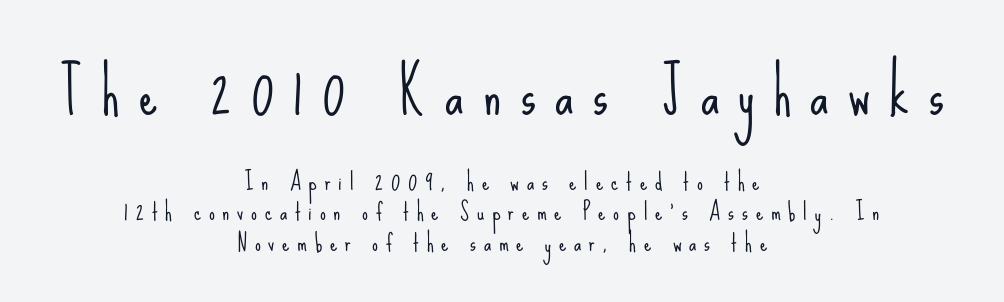
These lines are centered, leaving both edges ragged. The lettering stays uniformly vertical, giving the passage a roman look. The rendering inserts visible extra space after every character. The zone under the glyphs is completely vacant. You could not count columns in this text — the font is proportionally spaced. Between these two stacked blocks, the higher one wins on size.
